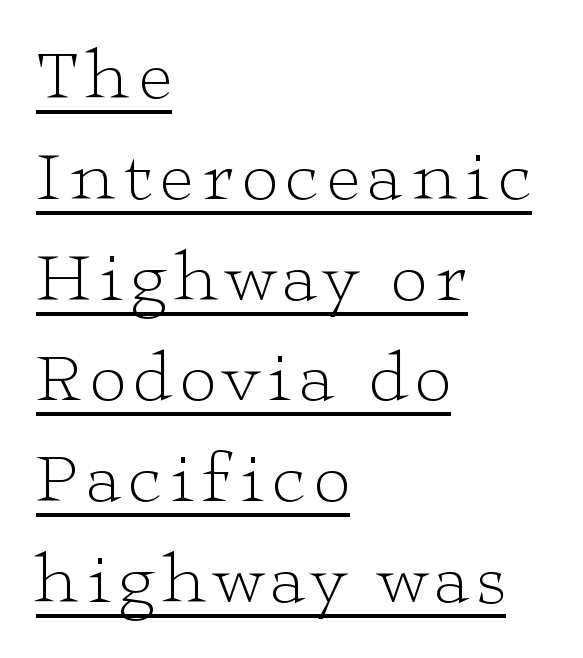
The image shows 72 px light, wide serif type, upright; set left-aligned, normal line spacing (1.4x), underlined; low stroke contrast and a medium x-height.
